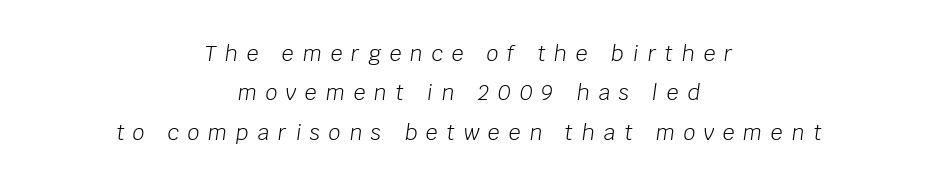
Q: Is the text bold? A: No.
Q: Is the text italic (slanted)? A: Yes, it leans right by about 8 degrees.
Q: Is the text underlined? A: No.
Q: How is the paragraph aligned? A: Centered.
Q: Is the spacing between letters normal or unusually wide? A: Unusually wide.
